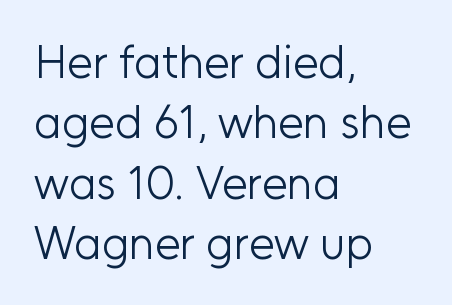
Q: Is the text bold? A: No.
Q: Is the text italic (slanted)? A: No, it is upright.
Q: Is the typeface a serif or a sans-serif typeface? A: Sans-serif.
Q: Is the text underlined? A: No.
Q: How is the paragraph aligned? A: Left-aligned.
Q: Is the spacing between letters normal or unusually wide? A: Normal.
Q: Is the spacing between lines tight, normal or loose? A: Normal.
Q: Width (condensed, normal, or wide)? A: Normal.
Q: Stroke contrast? A: Low.
Q: x-height? A: Medium.
Q: Monospaced? A: No.
